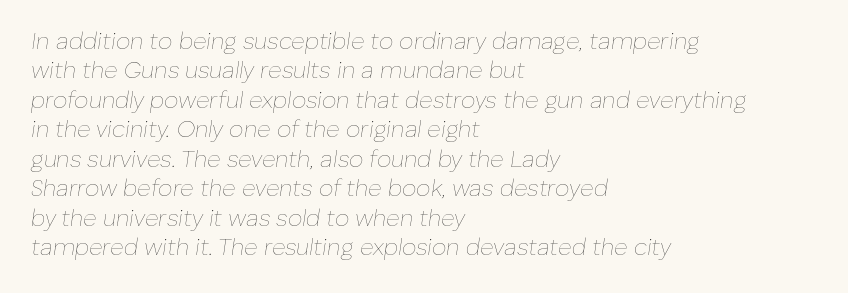
The image shows 23 px text type, italic (leaning right); set left-aligned, normal line spacing (1.28x), normal letter spacing, not underlined.
